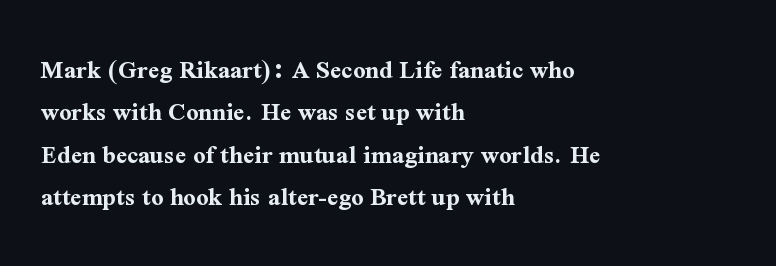
The image shows 27 px bold type, upright; set left-aligned, normal line spacing (1.57x), normal letter spacing, not underlined.
